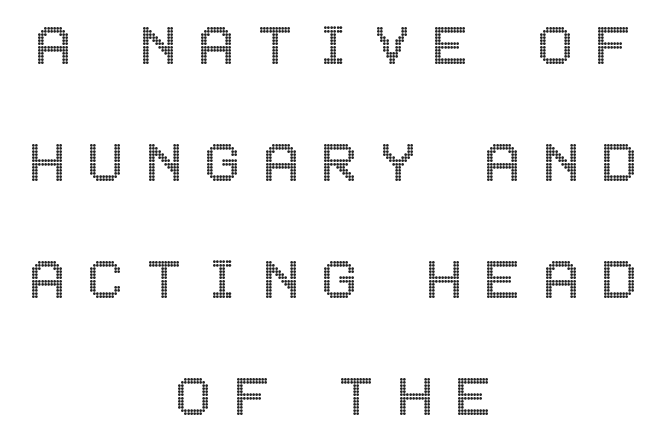
The image shows 68 px condensed type, upright; set centered, line spacing 1.72x, unusually wide letter spacing (+0.32 em), not underlined; a large x-height.
